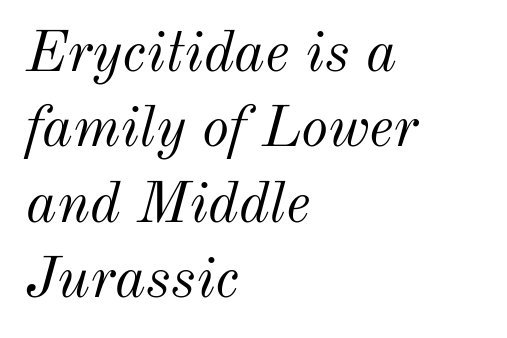
The image shows 58 px light type, italic (leaning right); set left-aligned, normal line spacing (1.3x), normal letter spacing, not underlined; medium stroke contrast and a small x-height.
